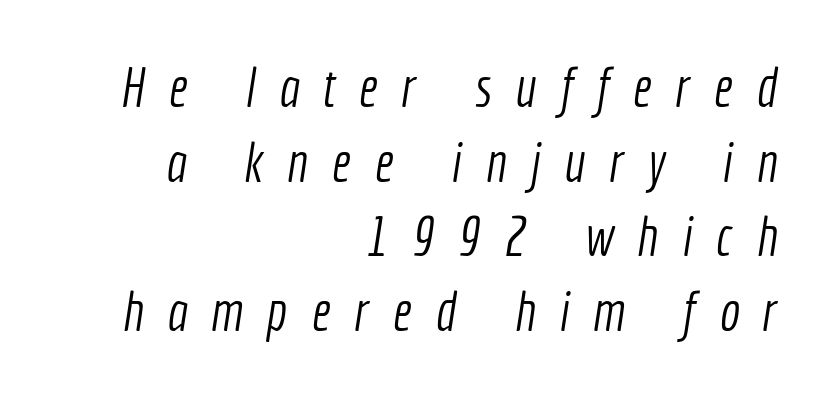
Regular leading. Heaviness? Minimal to ordinary, like unemphasized prose. These lines have a slow, spaced-out rhythm from letter to letter. Bare-footed words on every line. Looks like regular typesetting: each glyph gets only the width it needs. Note: no serifs on the glyphs.
